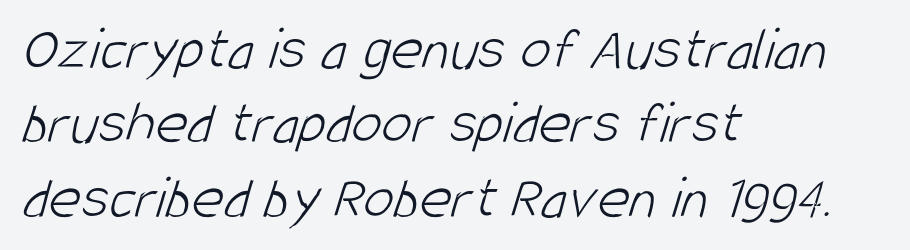
The text block is weighted toward the left margin, trailing off unevenly rightward. Nothing unusual about the tracking: characters are spaced as the font intends. The face used here is proportionally spaced, like ordinary book or web type. Bare-footed words on every line. Observe the absence of serifs on each vertical stroke in this sample. Stroke thickness stays within the range of a standard reading face or lighter.
